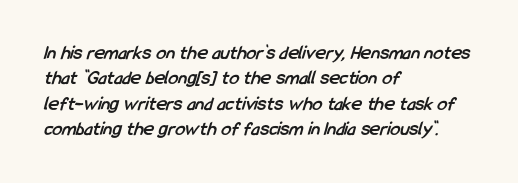
The image shows 20 px bold type; set left-aligned, normal line spacing (1.27x), normal letter spacing, not underlined.
